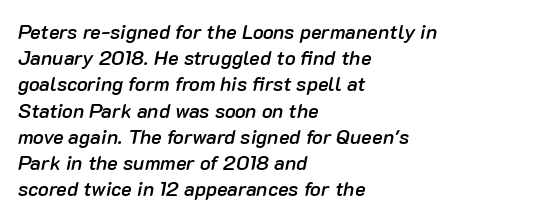
Quick note: underline off. The block of text has a typical density, with ordinary space between rows. The glyphs look as if they've been sheared to an angle. Here the glyphs are tracked normally, forming tight word shapes. A somewhat darkened texture: the type is semibold rather than bold. Line starts are locked; line ends wander.
